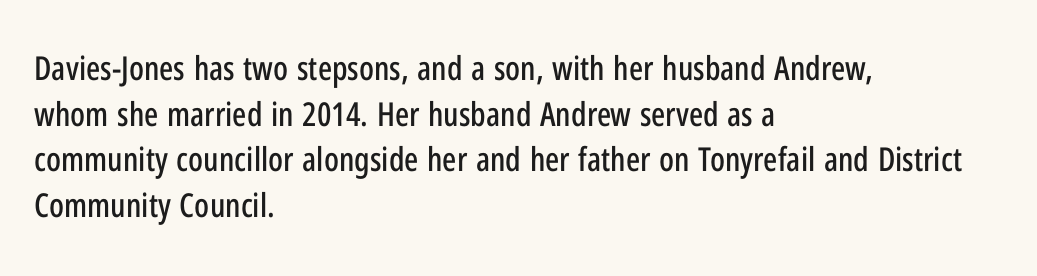
Q: Is the text italic (slanted)? A: No, it is upright.
Q: Is the typeface a serif or a sans-serif typeface? A: Sans-serif.
Q: Is the text underlined? A: No.
Q: How is the paragraph aligned? A: Left-aligned.
Q: Is the spacing between letters normal or unusually wide? A: Normal.
Q: Is the spacing between lines tight, normal or loose? A: Normal.
Q: Width (condensed, normal, or wide)? A: Condensed.
Q: Stroke contrast? A: Low.
Q: x-height? A: Medium.
Q: Monospaced? A: No.
